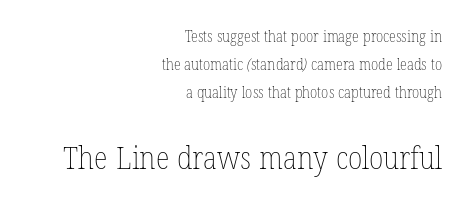
The image shows 32 px thin, condensed type; set right-aligned, line spacing 1.75x, normal letter spacing, not underlined; the second (bottom) block is 2.0x larger; low stroke contrast and a medium x-height.
